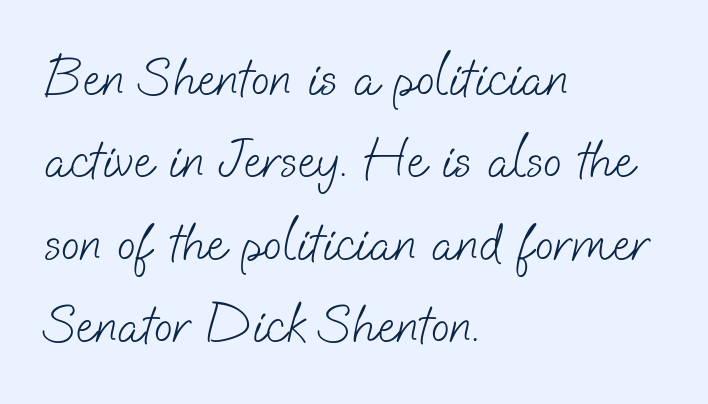
Q: Is the text bold? A: No.
Q: Is the typeface a serif or a sans-serif typeface? A: Sans-serif.
Q: Is the text underlined? A: No.
Q: How is the paragraph aligned? A: Left-aligned.
Q: Is the spacing between letters normal or unusually wide? A: Normal.
Q: Is the spacing between lines tight, normal or loose? A: Normal.
Q: Width (condensed, normal, or wide)? A: Normal.
Q: Stroke contrast? A: Low.
Q: x-height? A: Small.
Q: Monospaced? A: No.
